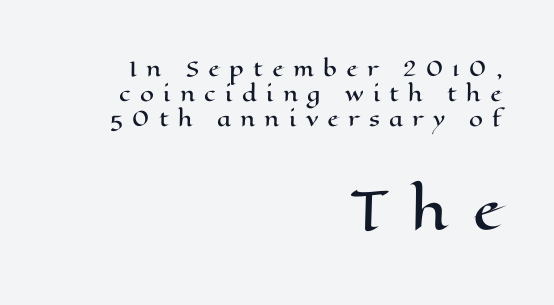
Clear beneath every line of the passage. The paragraph has a hard right edge and a soft left edge. The gaps between neighbouring characters are conspicuously large. The rendering uses natural spacing where letterforms have individual widths. What's the leading like? Ordinary, nothing unusual.
